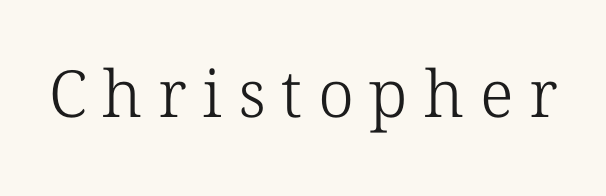
The image shows 65 px light serif type; set unusually wide letter spacing (+0.24 em), not underlined; low stroke contrast and a medium x-height.
